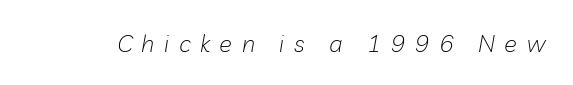
{"italic": "yes", "lean": "right", "slant_degrees": 10, "bold": "no", "underline": "no", "letter_spacing": "wide", "letter_spacing_em": 0.4, "glyph_px": 24}
